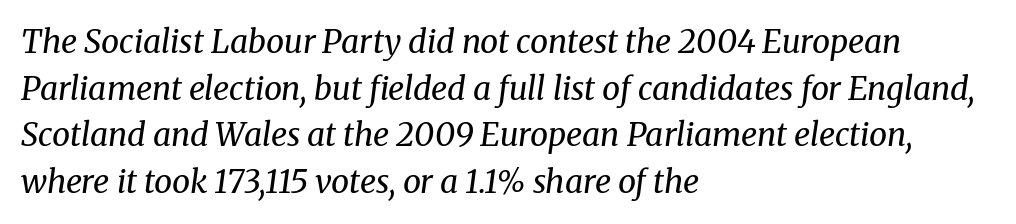
Q: Is the text bold? A: No.
Q: Is the text italic (slanted)? A: Yes, it leans right by about 8 degrees.
Q: Is the typeface a serif or a sans-serif typeface? A: Serif.
Q: Is the text underlined? A: No.
Q: How is the paragraph aligned? A: Left-aligned.
Q: Is the spacing between letters normal or unusually wide? A: Normal.
Q: Is the spacing between lines tight, normal or loose? A: Normal.
Q: Width (condensed, normal, or wide)? A: Normal.
Q: Stroke contrast? A: Medium.
Q: x-height? A: Medium.
Q: Monospaced? A: No.
